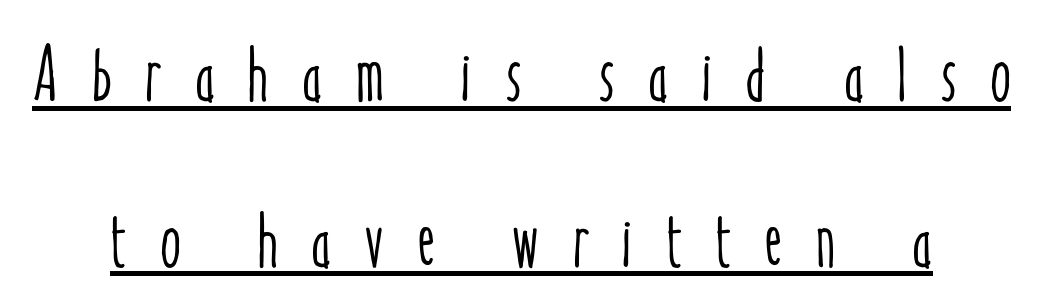
The image shows 77 px condensed type, upright; set loose line spacing (2.15x), unusually wide letter spacing (+0.42 em), underlined; low stroke contrast and a medium x-height.
